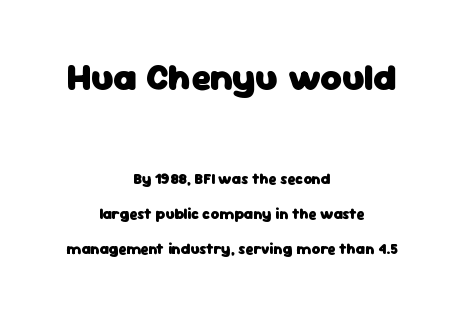
Q: Is the text bold? A: Yes.
Q: Is the text italic (slanted)? A: No, it is upright.
Q: Is the typeface a serif or a sans-serif typeface? A: Sans-serif.
Q: Is the text underlined? A: No.
Q: How is the paragraph aligned? A: Centered.
Q: Is the spacing between letters normal or unusually wide? A: Normal.
Q: Is the spacing between lines tight, normal or loose? A: Loose.
Q: Which block of text is set in a larger size, the first (top) or the second (bottom)? A: The first (top) one.
Q: Width (condensed, normal, or wide)? A: Normal.
Q: Stroke contrast? A: Low.
Q: x-height? A: Medium.
Q: Monospaced? A: No.
